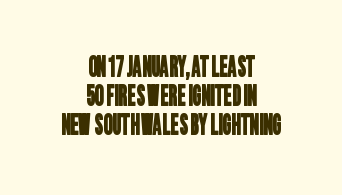
The image shows 28 px condensed sans-serif type; set centered, tight line spacing (1.03x), normal letter spacing, not underlined; low stroke contrast and a large x-height.
